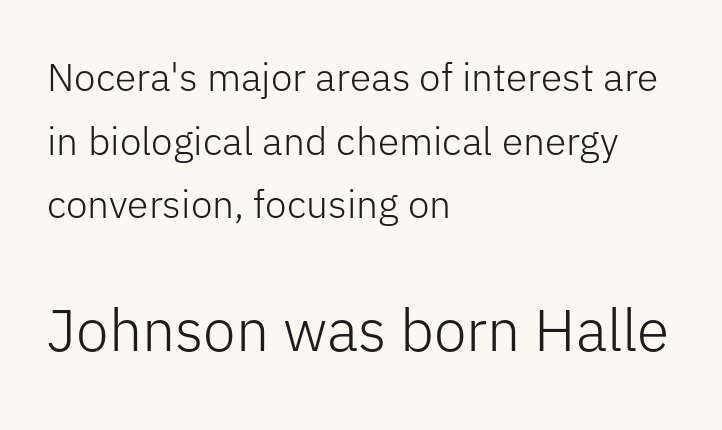
One glance says typical: line gaps are just what's usual. The letters sit at their default tracking, neither squeezed nor spread. Leftover space on each line is placed entirely after the last word. To sum up the face: it is a sans, with no serifs. Notice how the stems are strictly vertical — no italics here.
